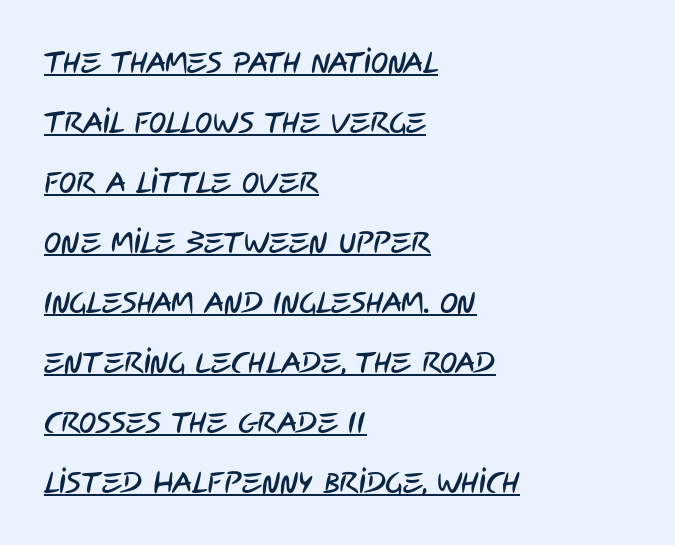
The image shows 29 px condensed sans-serif type; set left-aligned, loose line spacing (2.07x), normal letter spacing, underlined; low stroke contrast and a large x-height.
